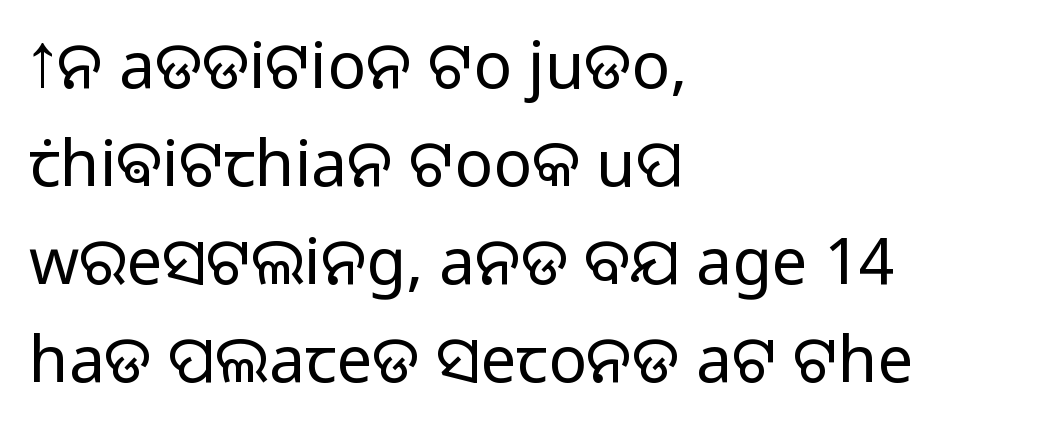
{"serif": "no", "italic": "no", "bold": "no", "weight": "light", "width": "normal", "stroke_contrast": "low", "x_height": "medium", "monospaced": "no", "underline": "no", "align": "left", "line_spacing": "normal", "line_spacing_ratio": 1.53, "letter_spacing": "normal", "letter_spacing_em": 0.0, "glyph_px": 64}
